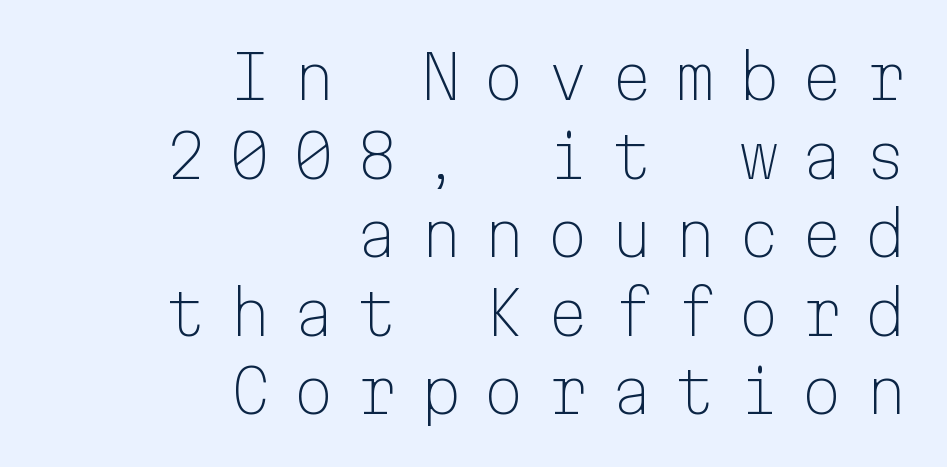
No italicization has been applied; the sample stays upright. The letters march in equal steps, a hallmark of fixed-pitch type. Unlike a traditional serif, this face leaves its strokes unadorned. One-word summary of the alignment: right. Only glyphs here, with clear space below each row. Is the letter spacing exaggerated? Yes — the characters are pushed far apart.
